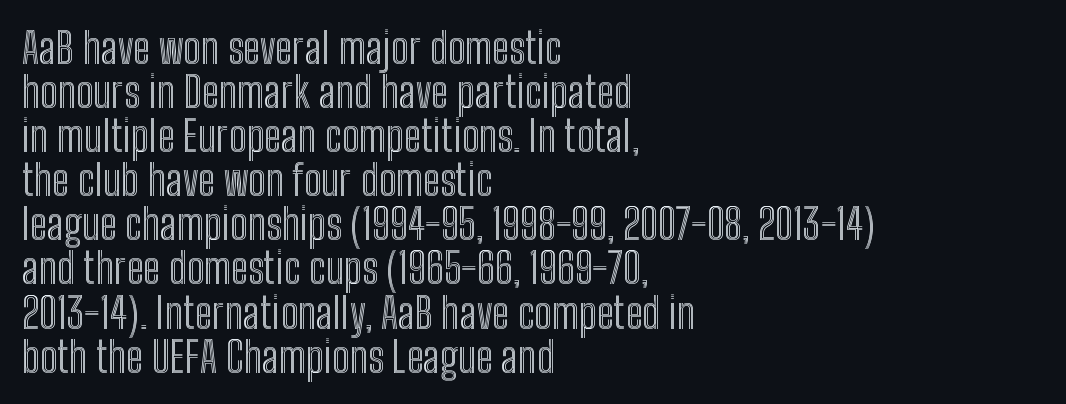
{"italic": "no", "width": "condensed", "x_height": "medium", "monospaced": "no", "underline": "no", "align": "left", "line_spacing": "tight", "line_spacing_ratio": 1.05, "letter_spacing": "normal", "letter_spacing_em": 0.0, "glyph_px": 42}
